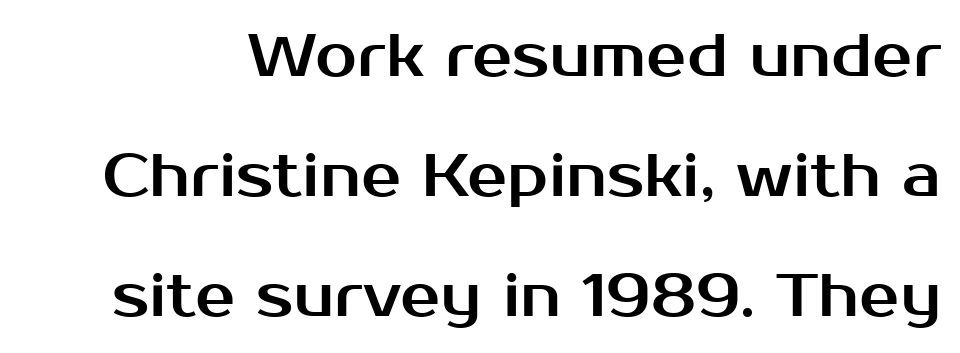
Character widths vary here, with narrow letters taking less room than wide ones. Tall strokes in this sample are plumb rather than angled. Does extra space separate the letters? No, they use regular spacing. You can tell from the bare stems that sans-serif type was used.
